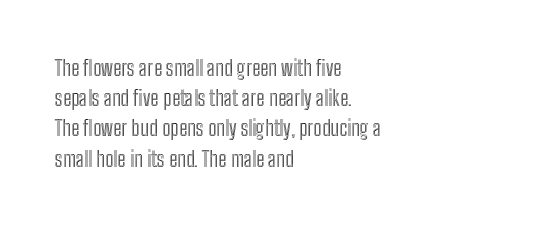
The image shows 21 px text type, upright; set left-aligned, normal line spacing (1.44x), normal letter spacing, not underlined.
